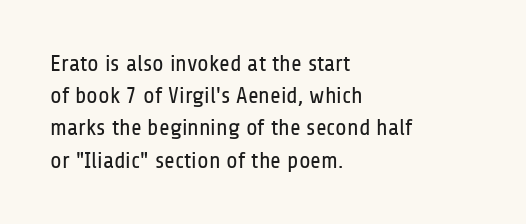
Q: Is the text bold? A: No.
Q: Is the text italic (slanted)? A: No, it is upright.
Q: Is the text underlined? A: No.
Q: How is the paragraph aligned? A: Left-aligned.
Q: Is the spacing between letters normal or unusually wide? A: Normal.
Q: Is the spacing between lines tight, normal or loose? A: Normal.
